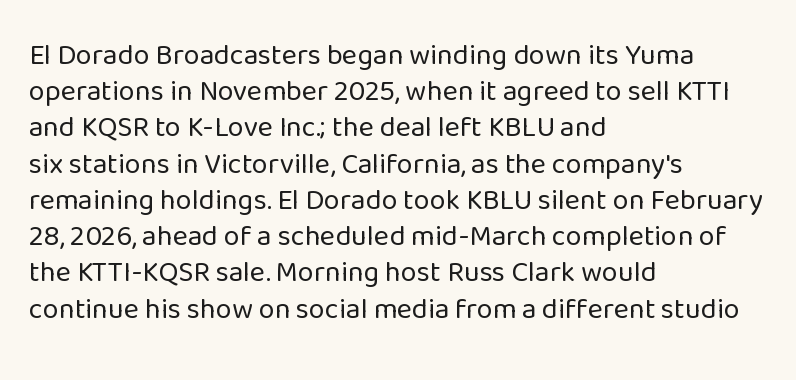
The passage shown is not bold in any degree. This rendering features lettering with no underline. Tall strokes in this sample are plumb rather than angled. Alignment: flush left. Notice how descenders clear the ascenders below comfortably — that's standard leading.
